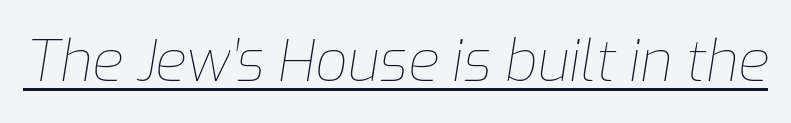
The image shows 57 px thin type, italic (leaning right); set normal letter spacing, underlined; low stroke contrast and a medium x-height.
